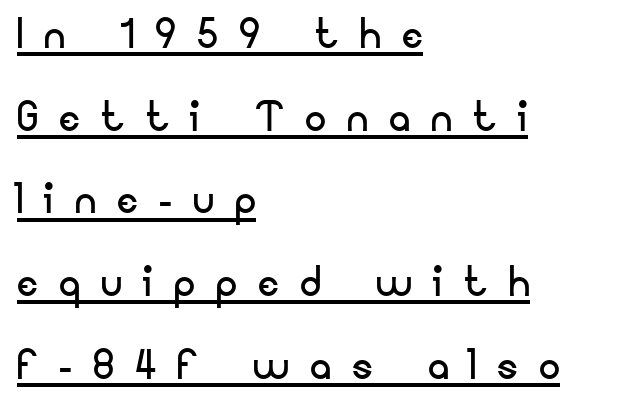
Q: Is the text bold? A: No.
Q: Is the text italic (slanted)? A: No, it is upright.
Q: Is the typeface a serif or a sans-serif typeface? A: Sans-serif.
Q: Is the text underlined? A: Yes.
Q: How is the paragraph aligned? A: Left-aligned.
Q: Is the spacing between letters normal or unusually wide? A: Unusually wide.
Q: Is the spacing between lines tight, normal or loose? A: Normal.
Q: Width (condensed, normal, or wide)? A: Normal.
Q: Stroke contrast? A: Low.
Q: x-height? A: Small.
Q: Monospaced? A: No.
